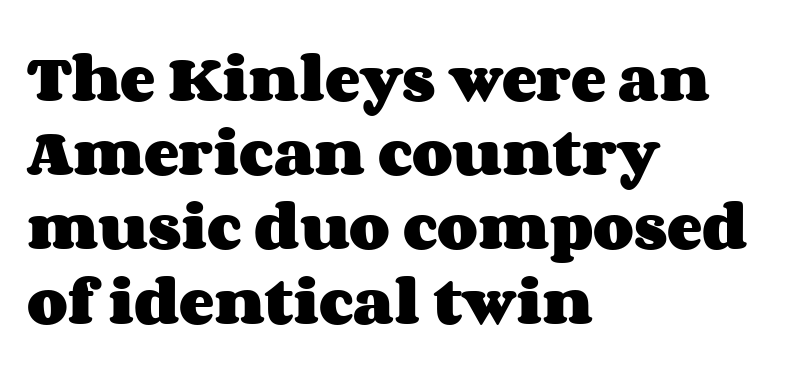
The image shows 53 px heavy, wide type, upright; set left-aligned, normal line spacing (1.4x), normal letter spacing, not underlined; medium stroke contrast and a large x-height.
